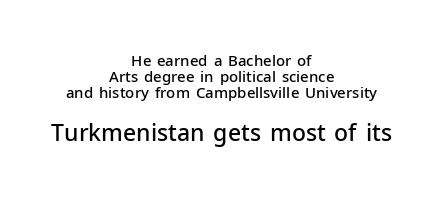
Underlining? Definitely not there. Bigger letters appear in the bottom chunk; the top chunk is reduced. The type sits square on the baseline with zero lean. This rendering leaves character spacing at its baseline value. Students, this is semibold: more ink than regular, less than bold. Caption: multi-line text, centered on the measure.
